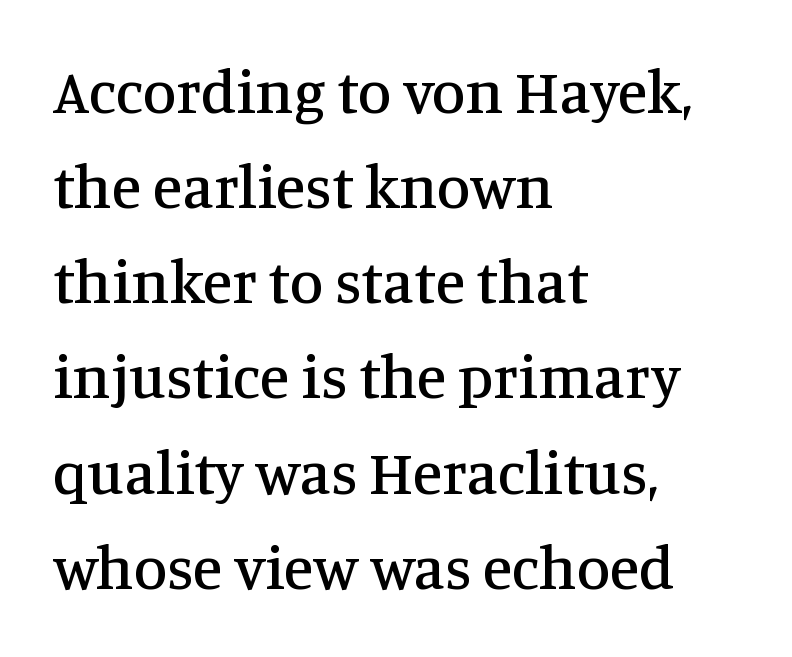
{"serif": "yes", "italic": "no", "width": "normal", "stroke_contrast": "medium", "x_height": "large", "monospaced": "no", "underline": "no", "align": "left", "line_spacing": "normal", "line_spacing_ratio": 1.56, "letter_spacing": "normal", "letter_spacing_em": 0.0, "glyph_px": 61}
